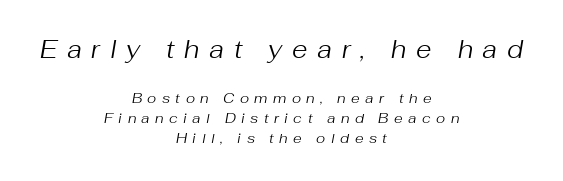
Q: Is the text bold? A: No.
Q: Is the text italic (slanted)? A: Yes, it leans right by about 10 degrees.
Q: Is the text underlined? A: No.
Q: How is the paragraph aligned? A: Centered.
Q: Is the spacing between letters normal or unusually wide? A: Unusually wide.
Q: Is the spacing between lines tight, normal or loose? A: Normal.
Q: Which block of text is set in a larger size, the first (top) or the second (bottom)? A: The first (top) one.
